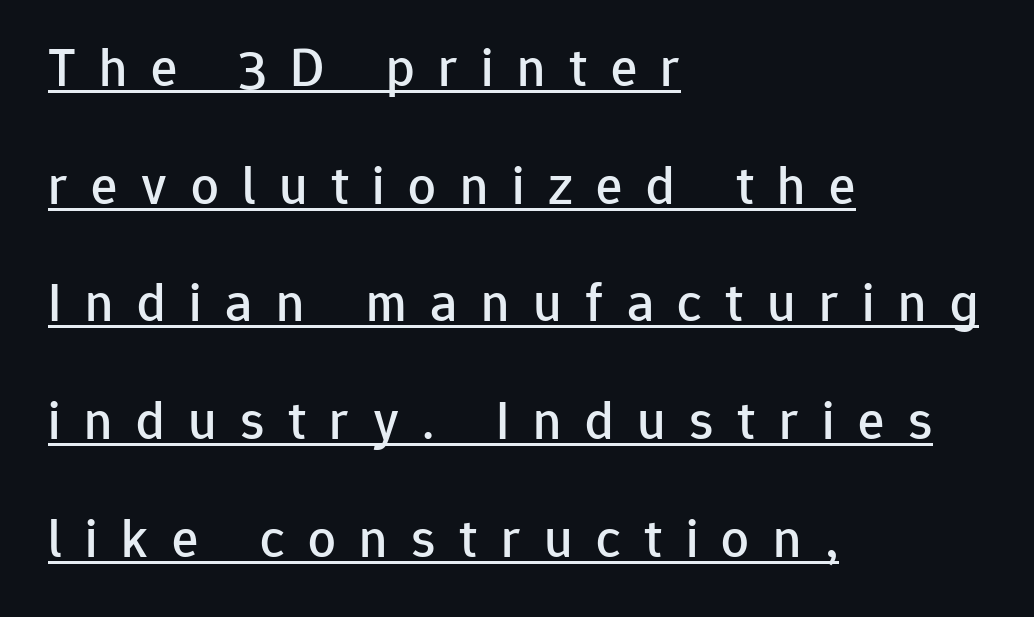
Compared with a centered layout, this one pins lines to the left instead. The tracking reads as deliberately expanded to a designer's eye. Font category for this specimen: sans-serif. When letters stand straight like this, we call the style roman or upright. This sample has the flowing, uneven cadence of proportional lettering.
